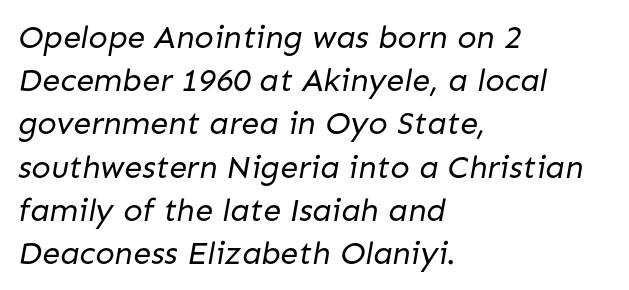
Horizontal alignment here is leftward, the default for most running prose. The area under the type is left untouched. In terms of leading, this rendering sits right in the middle. This is sans-serif lettering, the kind often seen on screens and signage.
